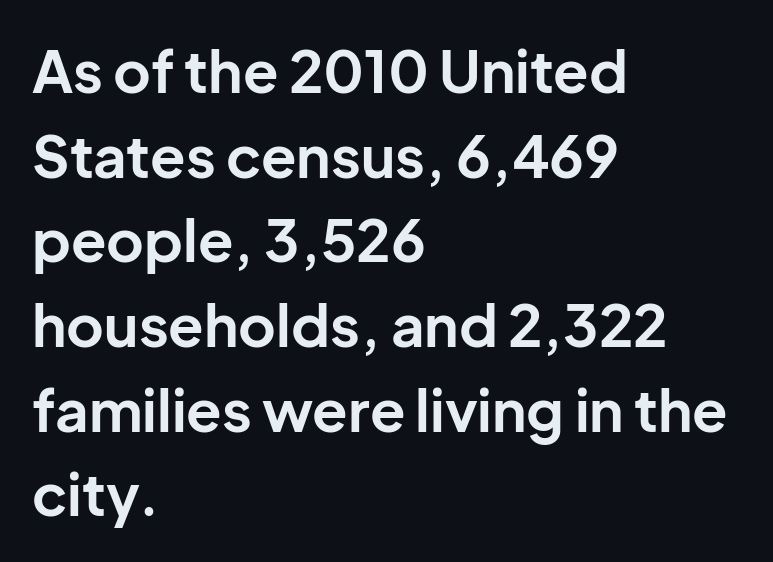
Unmarked baselines from the first word to the last. The line texture is even and compact thanks to regular tracking. In terms of leading, this rendering sits right in the middle. Varying glyph widths throughout — classic text-font behaviour. This is roman type, the default non-slanted kind.
